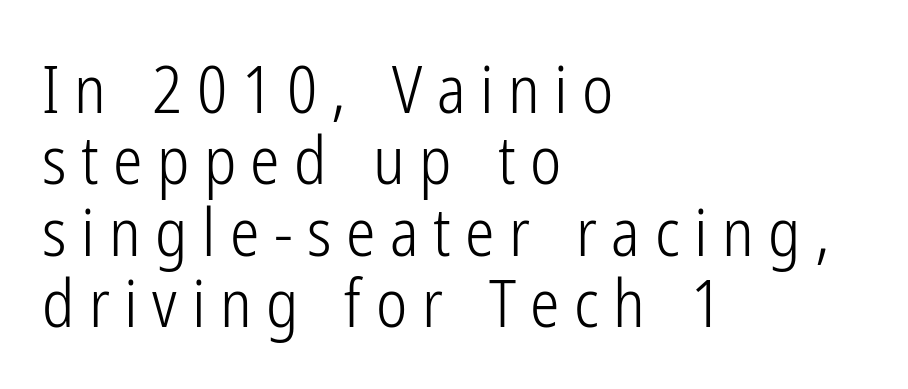
The image shows 66 px light, condensed sans-serif type, upright; set left-aligned, tight line spacing (1.08x), unusually wide letter spacing (+0.22 em), not underlined; low stroke contrast and a medium x-height.
